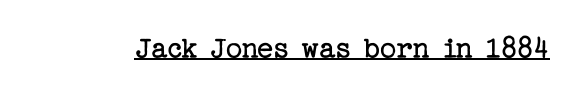
Q: Is the text bold? A: No.
Q: Is the text italic (slanted)? A: No, it is upright.
Q: Is the typeface a serif or a sans-serif typeface? A: Serif.
Q: Is the text underlined? A: Yes.
Q: Is the spacing between letters normal or unusually wide? A: Normal.
Q: Width (condensed, normal, or wide)? A: Normal.
Q: Stroke contrast? A: Low.
Q: x-height? A: Medium.
